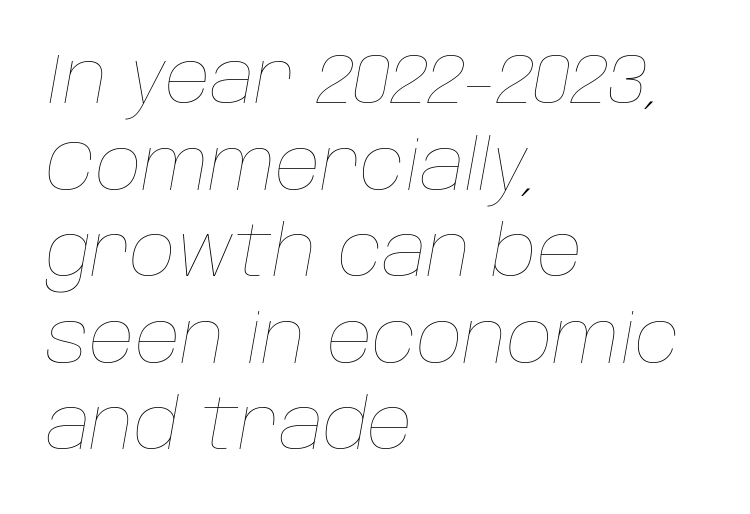
The image shows 71 px thin type, italic (leaning right); set left-aligned, line spacing 1.22x, normal letter spacing, not underlined; low stroke contrast and a large x-height.
